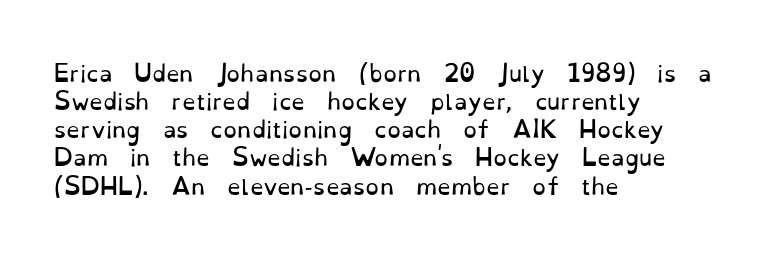
Normally led — the rows are evenly, conventionally spaced. Underlining? Definitely not there. The axis of the letterforms is exactly vertical. The passage is arranged the way most books set body copy — flush left. Default kerning and tracking; the words read as compact shapes.
